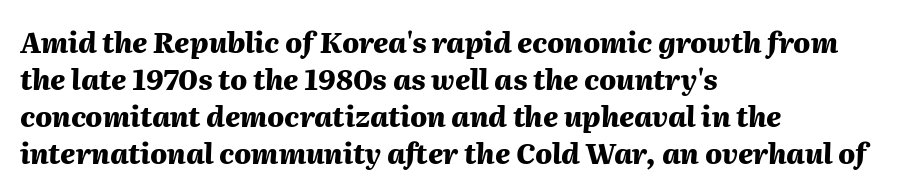
A bare baseline throughout the passage. Each glyph is drawn with heavy, bold strokes. These lines are set flush left with a ragged right edge. Successive baselines arrive at the customary interval.
